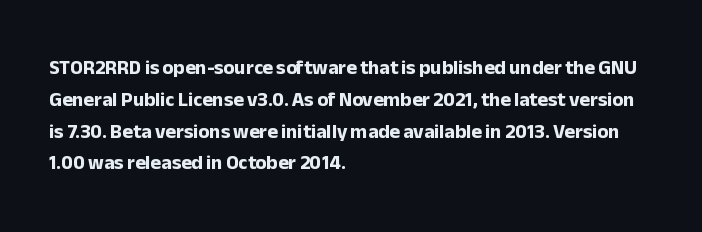
Upright lettering throughout. The foot of each line stays bare and open. Line spacing here is normal. The letters sit at their default tracking, neither squeezed nor spread. The setting favours the left margin, as ordinary paragraphs usually do. These words are printed bold, with thick strokes throughout.
